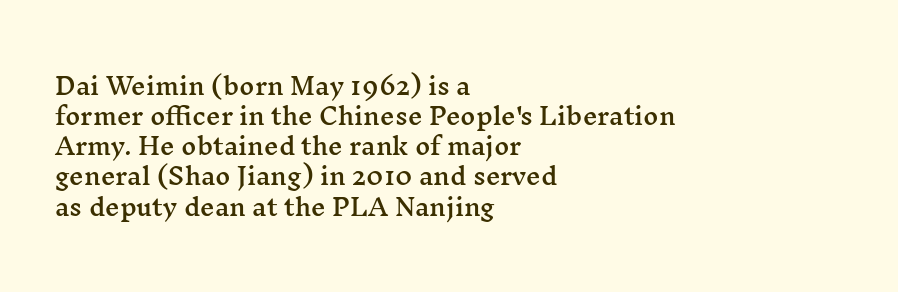
The image shows 23 px text type, upright; set left-aligned, normal line spacing (1.31x), normal letter spacing, not underlined.
